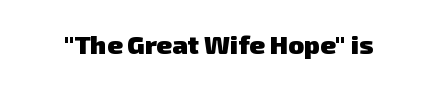
Q: Is the text bold? A: Yes.
Q: Is the text underlined? A: No.
Q: Is the spacing between letters normal or unusually wide? A: Normal.
